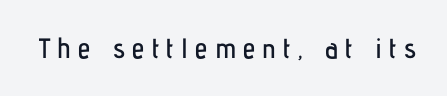
Q: Is the text italic (slanted)? A: No, it is upright.
Q: Is the typeface a serif or a sans-serif typeface? A: Sans-serif.
Q: Is the text underlined? A: No.
Q: Is the spacing between letters normal or unusually wide? A: Unusually wide.
Q: Width (condensed, normal, or wide)? A: Condensed.
Q: Stroke contrast? A: Low.
Q: x-height? A: Medium.
Q: Monospaced? A: No.
